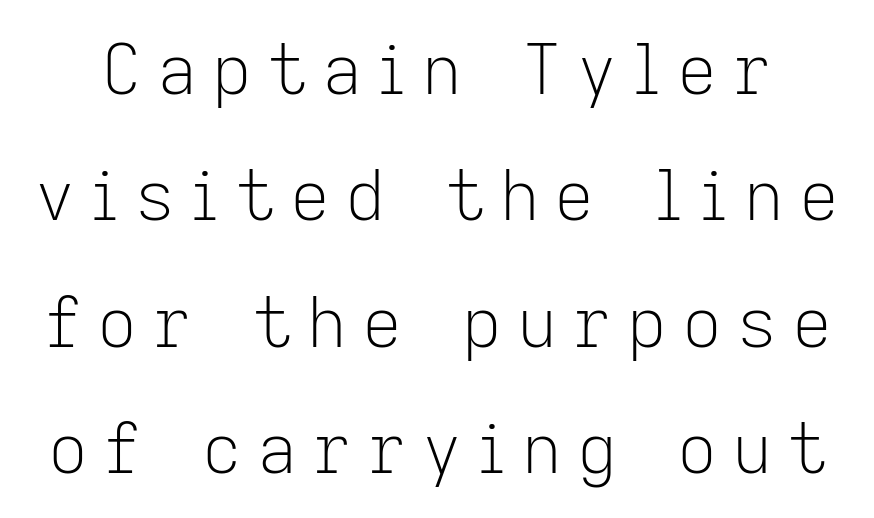
Descenders hang freely into open space. The designer went with a sans here, leaving each stem footless. Observe the wide spacing: letters keep a clear distance from each other. Is this a fixed-width face? No — the glyphs have proportional, varying widths. The characters are drawn with everyday or finer stroke widths.
